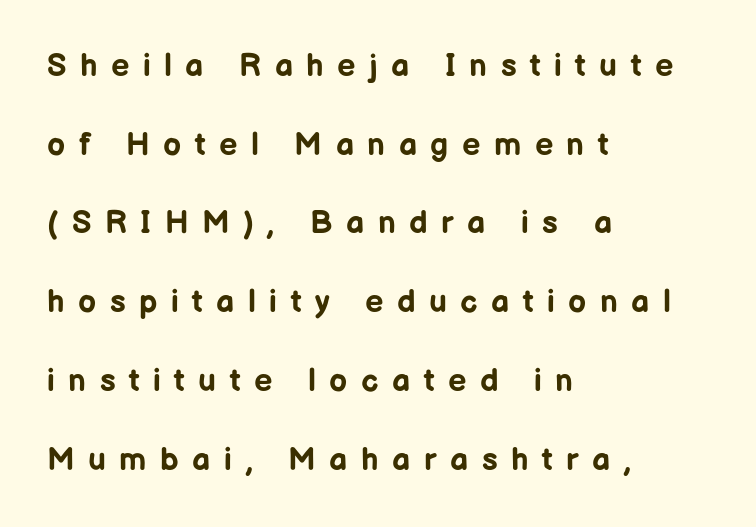
Q: Is the text bold? A: Yes.
Q: Is the text italic (slanted)? A: No, it is upright.
Q: Is the typeface a serif or a sans-serif typeface? A: Sans-serif.
Q: Is the text underlined? A: No.
Q: How is the paragraph aligned? A: Left-aligned.
Q: Is the spacing between letters normal or unusually wide? A: Unusually wide.
Q: Is the spacing between lines tight, normal or loose? A: Loose.
Q: Width (condensed, normal, or wide)? A: Normal.
Q: Stroke contrast? A: Low.
Q: x-height? A: Medium.
Q: Monospaced? A: No.
